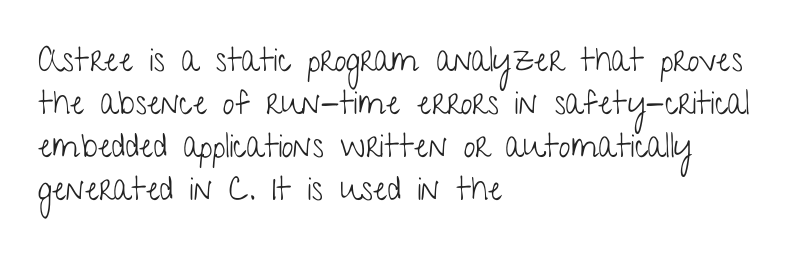
Q: Is the text bold? A: No.
Q: Is the text italic (slanted)? A: No, it is upright.
Q: Is the typeface a serif or a sans-serif typeface? A: Sans-serif.
Q: Is the text underlined? A: No.
Q: How is the paragraph aligned? A: Left-aligned.
Q: Is the spacing between letters normal or unusually wide? A: Normal.
Q: Is the spacing between lines tight, normal or loose? A: Normal.
Q: Width (condensed, normal, or wide)? A: Condensed.
Q: Stroke contrast? A: Low.
Q: x-height? A: Medium.
Q: Monospaced? A: No.
